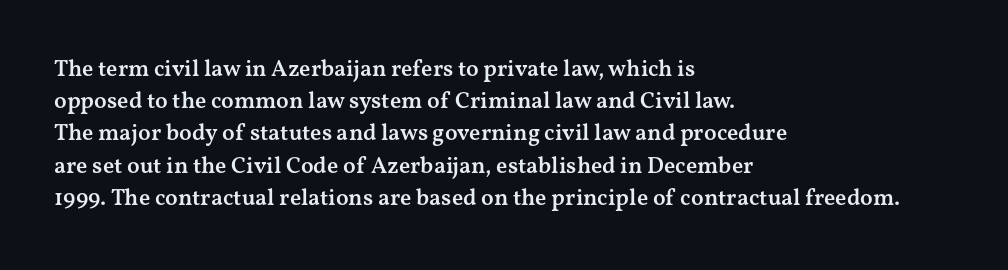
The foot of each line stays bare and open. Evenly set lines give the paragraph a standard silhouette. Left-aligned paragraph, ragged on the right. Does the lettering tilt? It doesn't — this is upright. The line texture is even and compact thanks to regular tracking.
